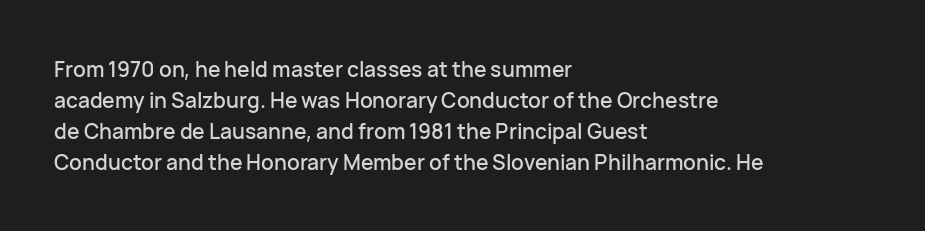
Q: Is the text italic (slanted)? A: No, it is upright.
Q: Is the text underlined? A: No.
Q: How is the paragraph aligned? A: Left-aligned.
Q: Is the spacing between letters normal or unusually wide? A: Normal.
Q: Is the spacing between lines tight, normal or loose? A: Normal.
